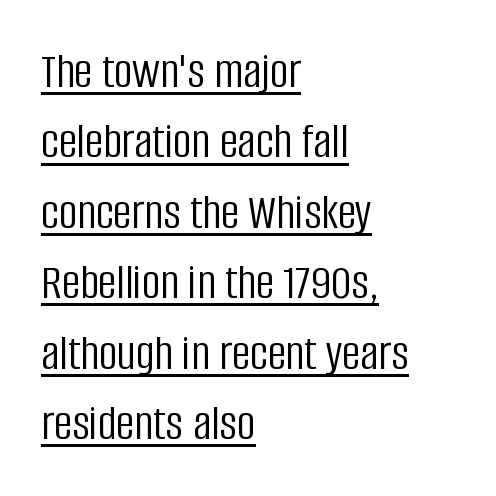
The image shows 51 px light, condensed sans-serif type, upright; set left-aligned, normal line spacing (1.38x), normal letter spacing, underlined; low stroke contrast and a large x-height.
